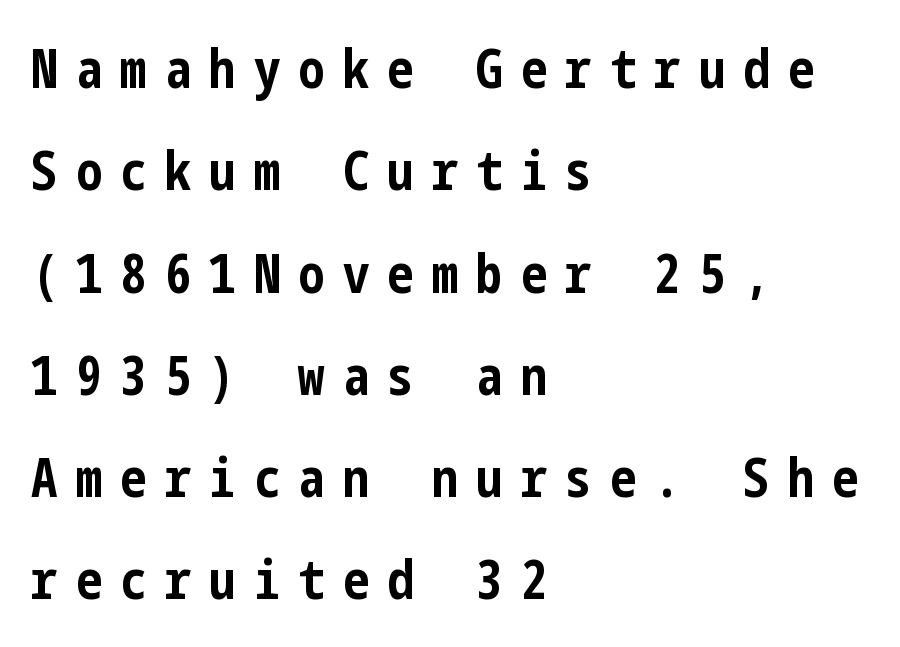
Q: Is the text bold? A: Yes.
Q: Is the text italic (slanted)? A: No, it is upright.
Q: Is the typeface a serif or a sans-serif typeface? A: Sans-serif.
Q: Is the text underlined? A: No.
Q: How is the paragraph aligned? A: Left-aligned.
Q: Is the spacing between letters normal or unusually wide? A: Unusually wide.
Q: Is the spacing between lines tight, normal or loose? A: Loose.
Q: Width (condensed, normal, or wide)? A: Condensed.
Q: Stroke contrast? A: Low.
Q: x-height? A: Medium.
